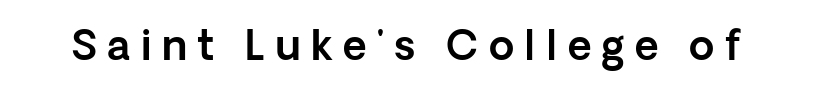
Is there any slant? The stems are plumb. Decoration check: the copy has no underline. Serifs: no, the terminals of the letterforms are clean. Observe the wide spacing: letters keep a clear distance from each other.
